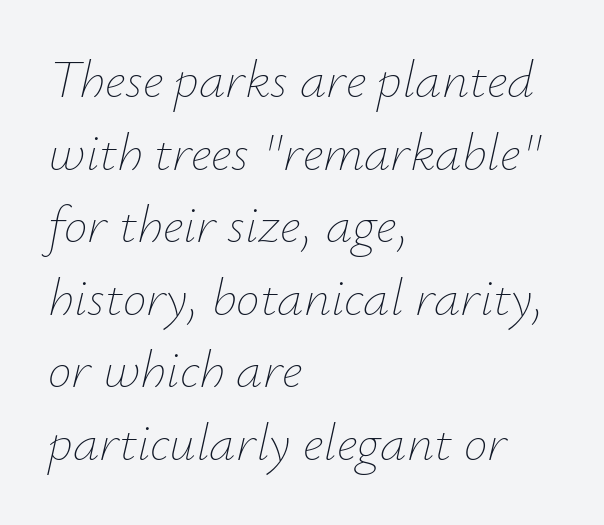
Q: Is the text bold? A: No.
Q: Is the text italic (slanted)? A: Yes, it leans right by about 12 degrees.
Q: Is the text underlined? A: No.
Q: How is the paragraph aligned? A: Left-aligned.
Q: Is the spacing between letters normal or unusually wide? A: Normal.
Q: Is the spacing between lines tight, normal or loose? A: Normal.
Q: Width (condensed, normal, or wide)? A: Normal.
Q: Stroke contrast? A: Low.
Q: x-height? A: Small.
Q: Monospaced? A: No.
